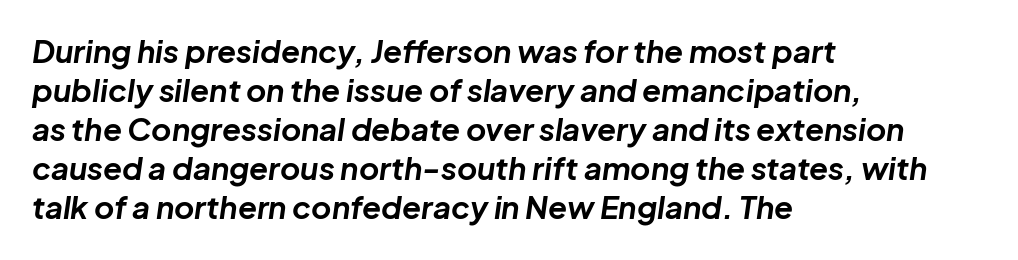
{"italic": "yes", "lean": "right", "slant_degrees": 8, "bold": "yes", "weight": "bold", "width": "normal", "stroke_contrast": "low", "x_height": "medium", "monospaced": "no", "underline": "no", "align": "left", "line_spacing": "normal", "line_spacing_ratio": 1.26, "letter_spacing": "normal", "letter_spacing_em": 0.0, "glyph_px": 31}
